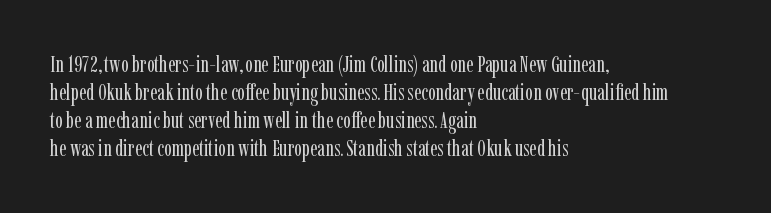
Every stem runs plumb, perpendicular to the baseline. Layout note: lines flush left. Decoration check: the copy has no underline. Short note: letters normally spaced.
